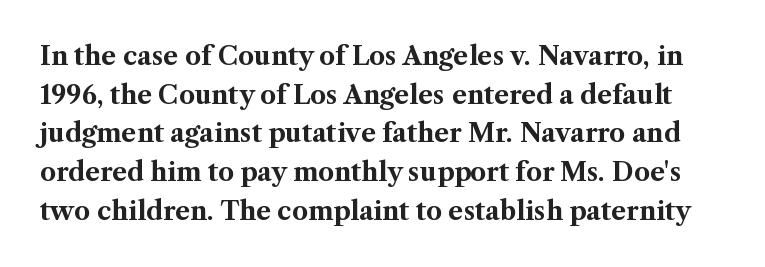
Successive baselines arrive at the customary interval. Any mark beneath the type? The region is blank. A roman cut, with each character standing at attention. Is the letter spacing exaggerated? No — it looks like the ordinary default. Weight check: bold — yes, fully.
